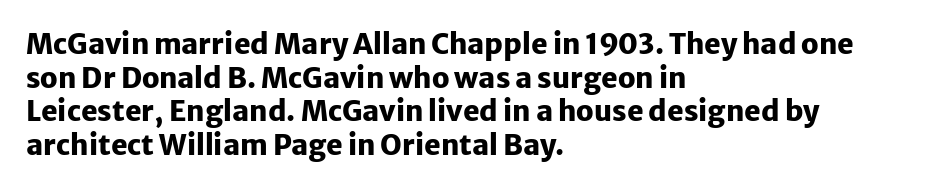
{"serif": "no", "italic": "no", "bold": "yes", "weight": "heavy", "width": "normal", "stroke_contrast": "low", "x_height": "medium", "monospaced": "no", "underline": "no", "align": "left", "line_spacing_ratio": 1.2, "letter_spacing": "normal", "letter_spacing_em": 0.0, "glyph_px": 28}
